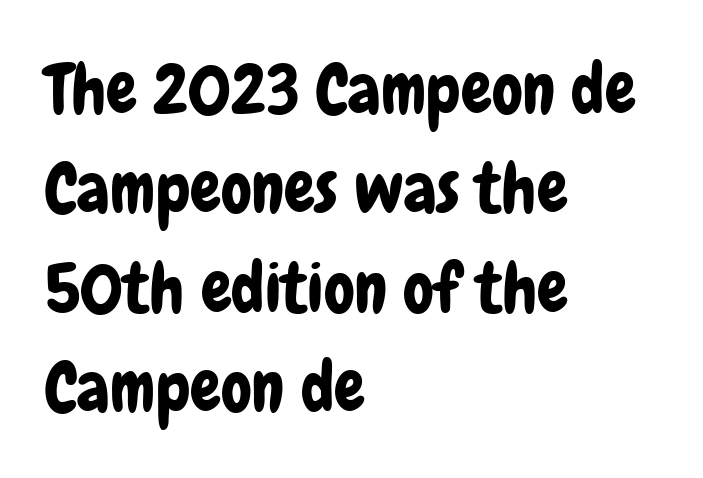
Character widths vary here, with narrow letters taking less room than wide ones. Anything drawn beneath the words? Only blank space. Posture: straight, roman, zero tilt. Are there feet on the stems? There aren't — it's a sans.
